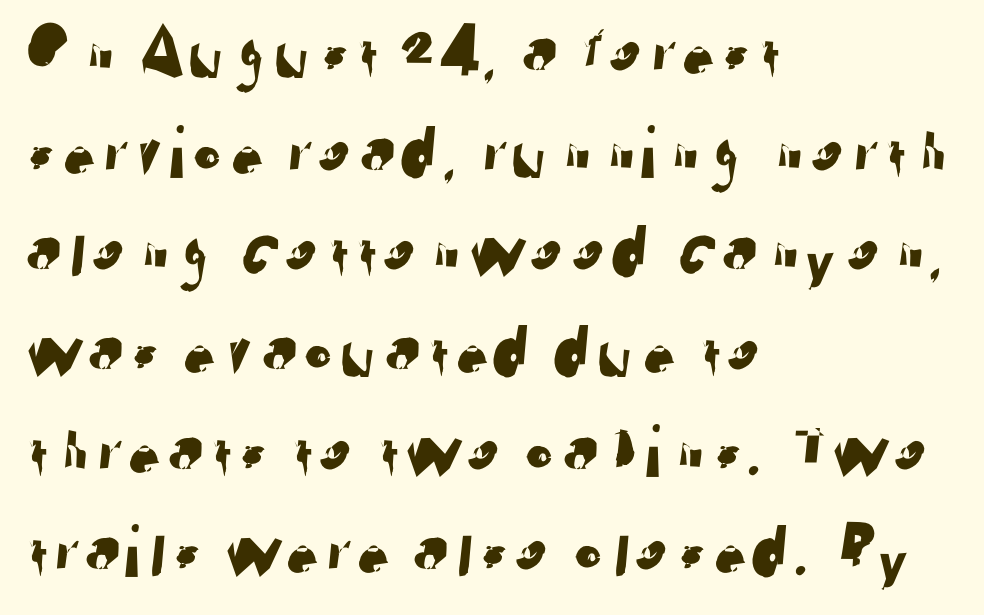
Q: Is the typeface a serif or a sans-serif typeface? A: Sans-serif.
Q: Is the text underlined? A: No.
Q: How is the paragraph aligned? A: Left-aligned.
Q: Is the spacing between letters normal or unusually wide? A: Normal.
Q: Is the spacing between lines tight, normal or loose? A: Normal.
Q: Width (condensed, normal, or wide)? A: Normal.
Q: Stroke contrast? A: Low.
Q: x-height? A: Medium.
Q: Monospaced? A: No.
